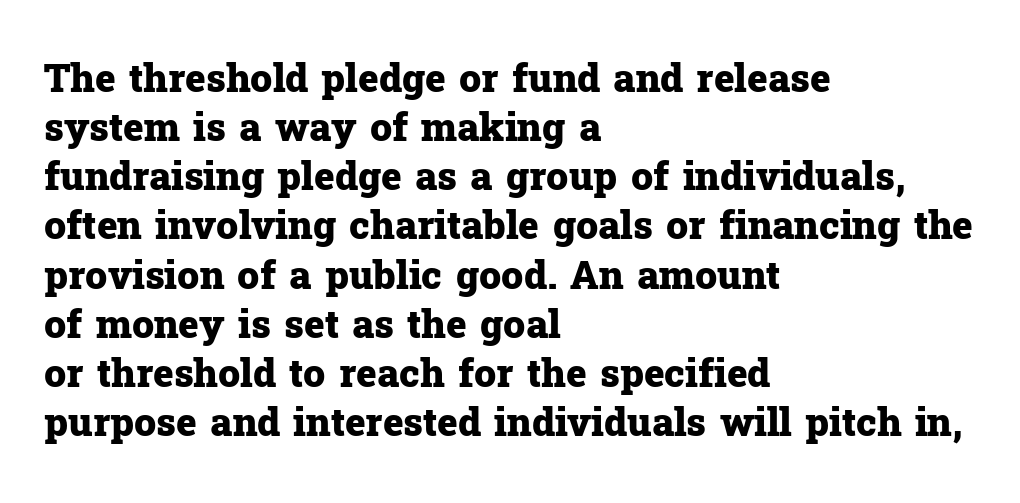
Q: Is the text bold? A: Yes.
Q: Is the text italic (slanted)? A: No, it is upright.
Q: Is the typeface a serif or a sans-serif typeface? A: Serif.
Q: Is the text underlined? A: No.
Q: How is the paragraph aligned? A: Left-aligned.
Q: Is the spacing between letters normal or unusually wide? A: Normal.
Q: Is the spacing between lines tight, normal or loose? A: Normal.
Q: Width (condensed, normal, or wide)? A: Normal.
Q: Stroke contrast? A: Low.
Q: x-height? A: Medium.
Q: Monospaced? A: No.
